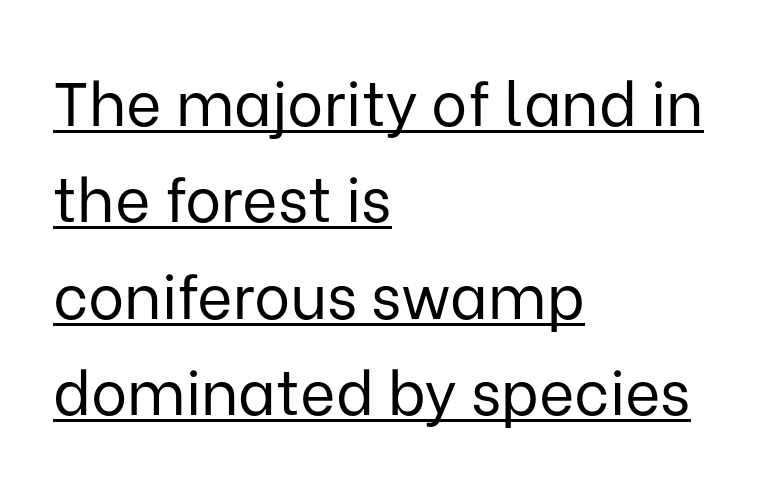
Tracking value appears to be zero — textbook default spacing. To sum up the face: it is a sans, with no serifs. A typesetter would call this proportional, since set widths differ per character. The lettering stays uniformly vertical, giving the passage a roman look. The lettering is marked with a stroke running underneath it.
